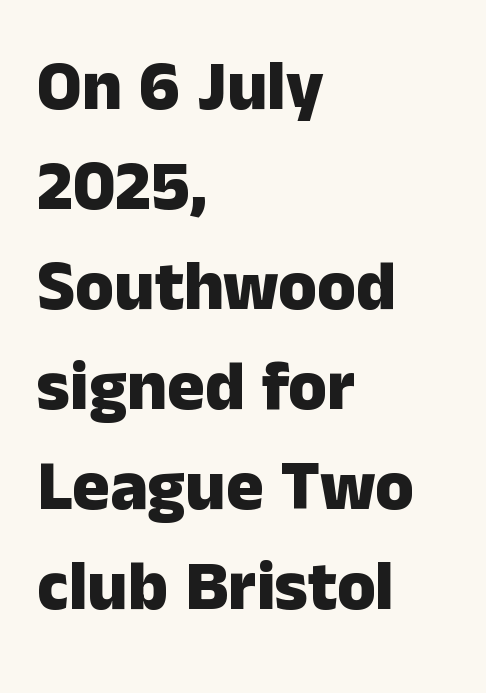
The image shows 70 px heavy sans-serif type, upright; set left-aligned, normal line spacing (1.43x), normal letter spacing, not underlined; low stroke contrast and a medium x-height.
